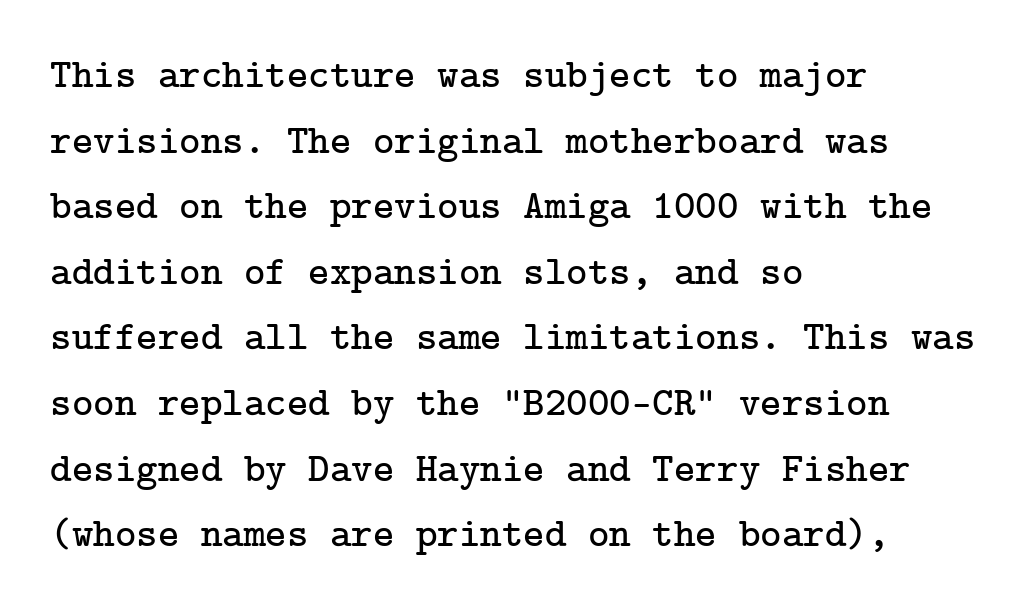
Q: Is the text italic (slanted)? A: No, it is upright.
Q: Is the typeface a serif or a sans-serif typeface? A: Serif.
Q: Is the text underlined? A: No.
Q: How is the paragraph aligned? A: Left-aligned.
Q: Is the spacing between letters normal or unusually wide? A: Normal.
Q: Is the spacing between lines tight, normal or loose? A: Normal.
Q: Width (condensed, normal, or wide)? A: Normal.
Q: Stroke contrast? A: Low.
Q: x-height? A: Medium.
